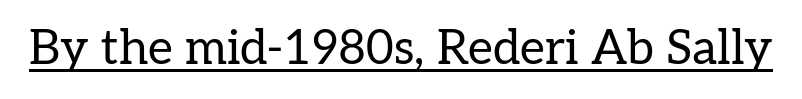
The image shows 48 px regular-weight serif type, upright; set normal letter spacing, underlined; low stroke contrast and a medium x-height.
